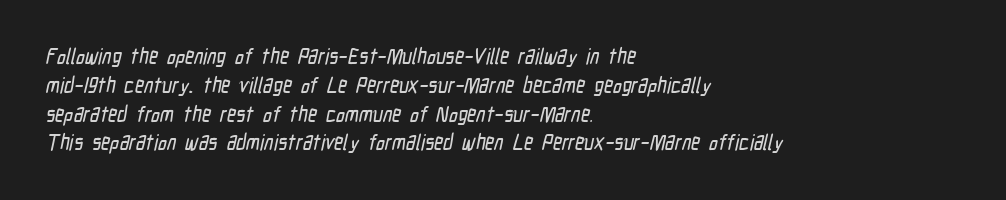
{"underline": "no", "align": "left", "line_spacing": "normal", "line_spacing_ratio": 1.31, "letter_spacing": "normal", "letter_spacing_em": 0.0, "glyph_px": 22}
